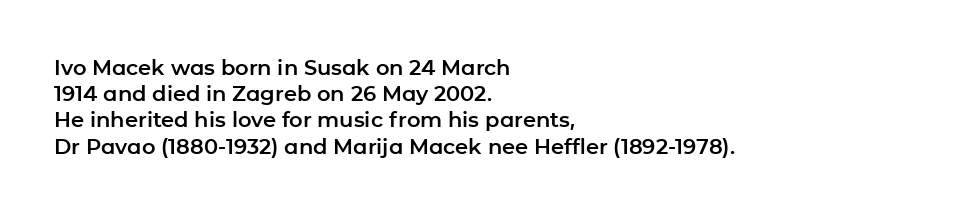
The image shows 21 px text type, upright; set left-aligned, normal line spacing (1.25x), normal letter spacing, not underlined.
